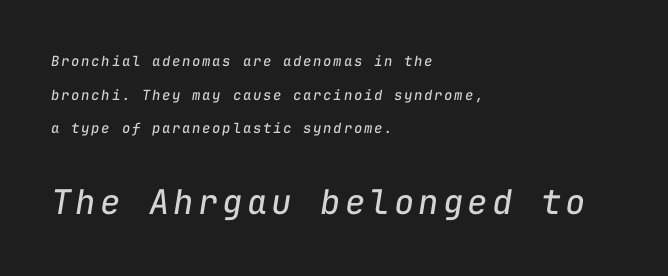
The image shows 34 px regular-weight type, italic (leaning right), monospaced; set left-aligned, loose line spacing (2.4x), not underlined; the second (bottom) block is 2.43x larger; low stroke contrast and a medium x-height.
